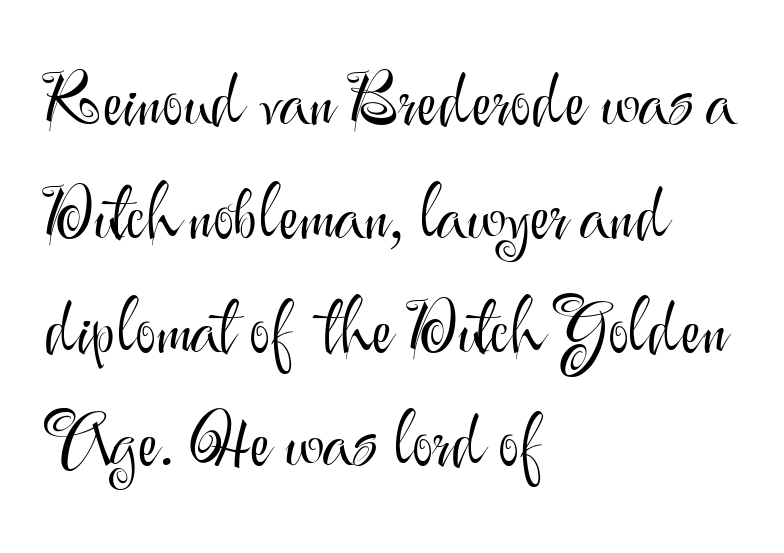
The gaps between neighbouring characters are ordinary and unremarkable. Weight class: somewhere from thin through regular. Short and long lines alike share a common starting point at left. Is this a sans? Yes — the strokes have no serifs.
